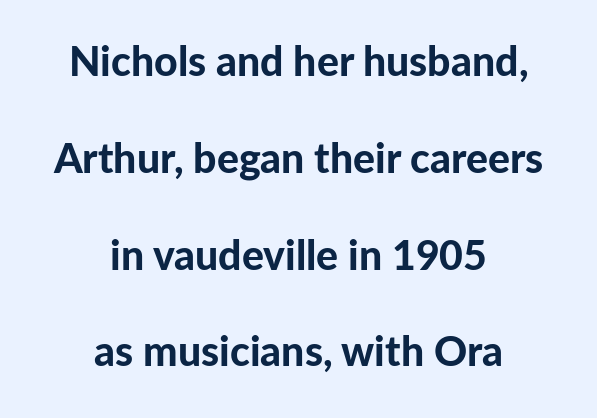
Whoever set this chose breathing room over compactness in the vertical rhythm. Tracking here is standard; glyphs follow each other at the usual distance. The rendering shows plain stroke endings on the letterforms — a sans-serif design. Compared with a flush-left layout, this one balances lines on the center instead. Honestly, there is no underline to notice here at all. The rendering uses natural spacing where letterforms have individual widths.
